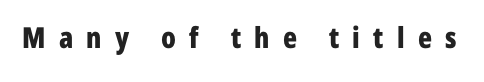
{"serif": "no", "italic": "no", "bold": "yes", "weight": "bold", "width": "condensed", "stroke_contrast": "low", "x_height": "medium", "monospaced": "no", "underline": "no", "letter_spacing": "wide", "letter_spacing_em": 0.46, "glyph_px": 29}
